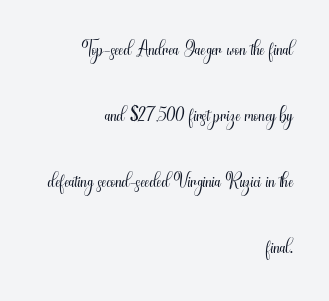
Q: Is the text bold? A: No.
Q: Is the text italic (slanted)? A: Yes.
Q: Is the typeface a serif or a sans-serif typeface? A: Sans-serif.
Q: Is the text underlined? A: No.
Q: How is the paragraph aligned? A: Right-aligned.
Q: Is the spacing between letters normal or unusually wide? A: Normal.
Q: Is the spacing between lines tight, normal or loose? A: Loose.
Q: Width (condensed, normal, or wide)? A: Condensed.
Q: Stroke contrast? A: Medium.
Q: x-height? A: Small.
Q: Monospaced? A: No.
